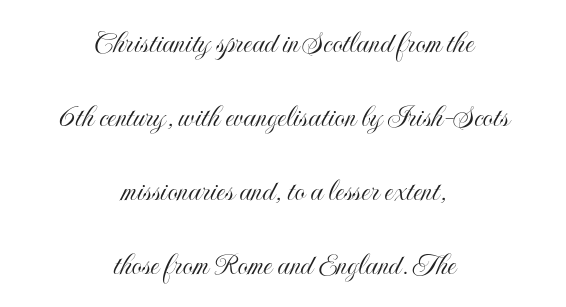
The passage shown is typed in a proportional face where columns would drift. Does extra space separate the letters? No, they use regular spacing. Centered paragraph, ragged on both sides. These lines stand farther apart than default settings would place them.
